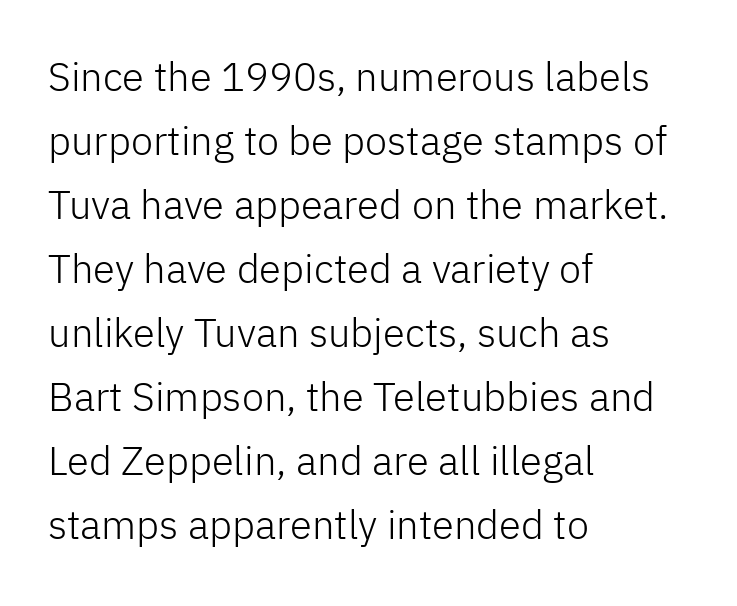
{"serif": "no", "italic": "no", "bold": "no", "weight": "light", "width": "normal", "stroke_contrast": "low", "x_height": "medium", "monospaced": "no", "underline": "no", "align": "left", "line_spacing": "normal", "line_spacing_ratio": 1.6, "letter_spacing": "normal", "letter_spacing_em": 0.0, "glyph_px": 40}
